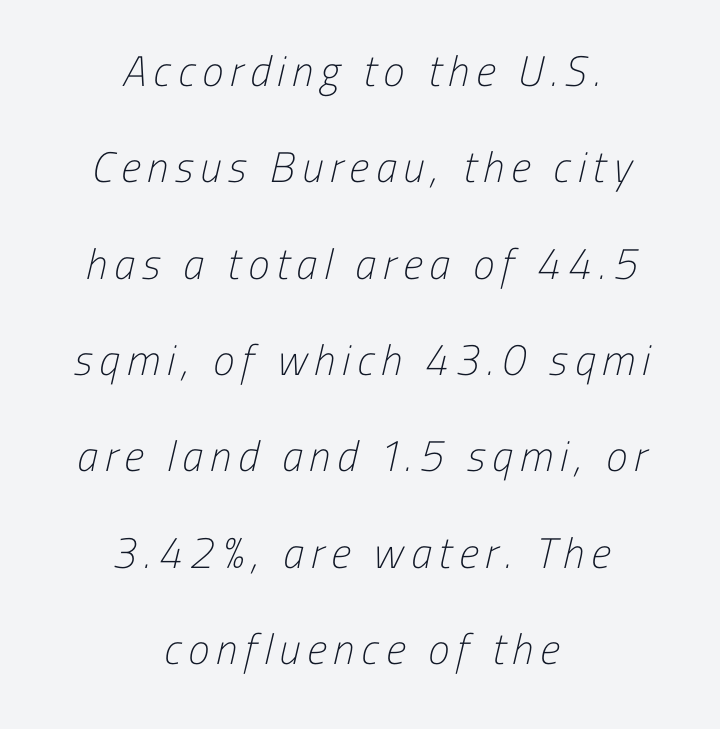
Q: Is the text bold? A: No.
Q: Is the typeface a serif or a sans-serif typeface? A: Sans-serif.
Q: Is the text underlined? A: No.
Q: How is the paragraph aligned? A: Centered.
Q: Is the spacing between lines tight, normal or loose? A: Loose.
Q: Width (condensed, normal, or wide)? A: Condensed.
Q: Stroke contrast? A: Low.
Q: x-height? A: Medium.
Q: Monospaced? A: No.
